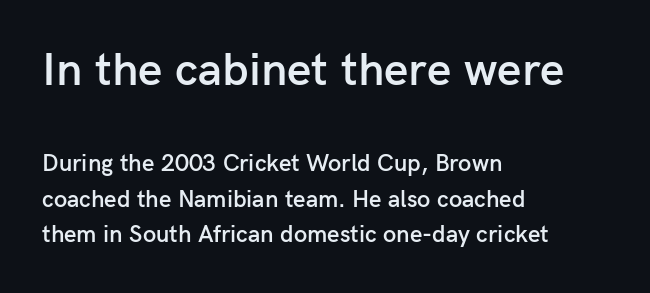
{"serif": "no", "italic": "no", "bold": "semi", "weight": "semibold", "width": "normal", "stroke_contrast": "low", "x_height": "medium", "monospaced": "no", "underline": "no", "align": "left", "line_spacing": "normal", "line_spacing_ratio": 1.48, "letter_spacing": "normal", "letter_spacing_em": 0.0, "larger_block": "first", "size_ratio": 1.96, "glyph_px": 47}
